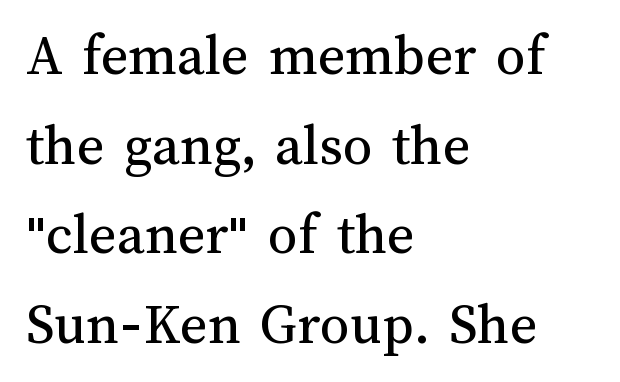
The letterforms sit shoulder to shoulder at normal distance. Summary of weight: not heavy and not bold. Leading: standard. Italic? Not at all — the glyphs are vertical. Spacing verdict: proportional, widths tailored to each character.
